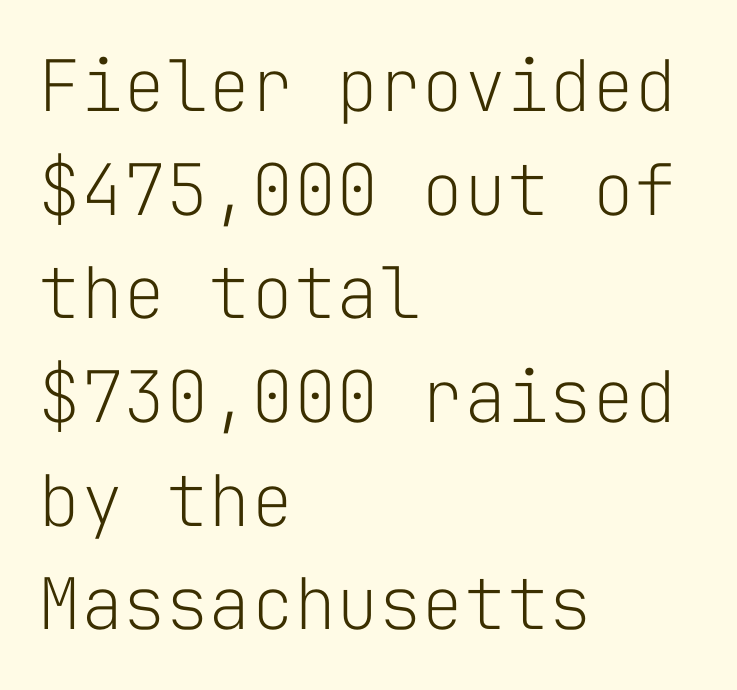
Casual observation: everything's shoved over to the left. No extra ink here — the face is not bold. To sum up the face: it is a sans, with no serifs. Has an underline been added? It has not. Between one letter and the next there's only the usual sliver of space. This sample has the even, mechanical cadence of fixed-width lettering.
